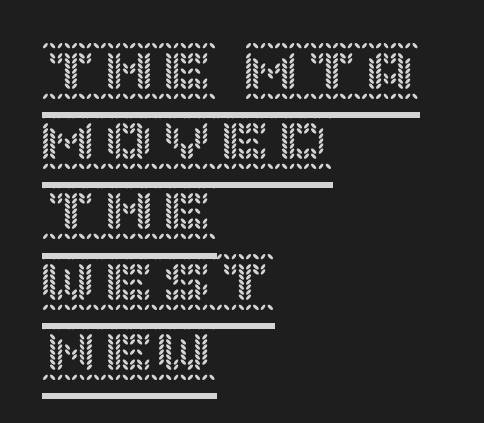
{"italic": "no", "width": "normal", "x_height": "large", "underline": "yes", "align": "left", "line_spacing_ratio": 1.21, "letter_spacing": "normal", "letter_spacing_em": 0.0, "glyph_px": 58}
